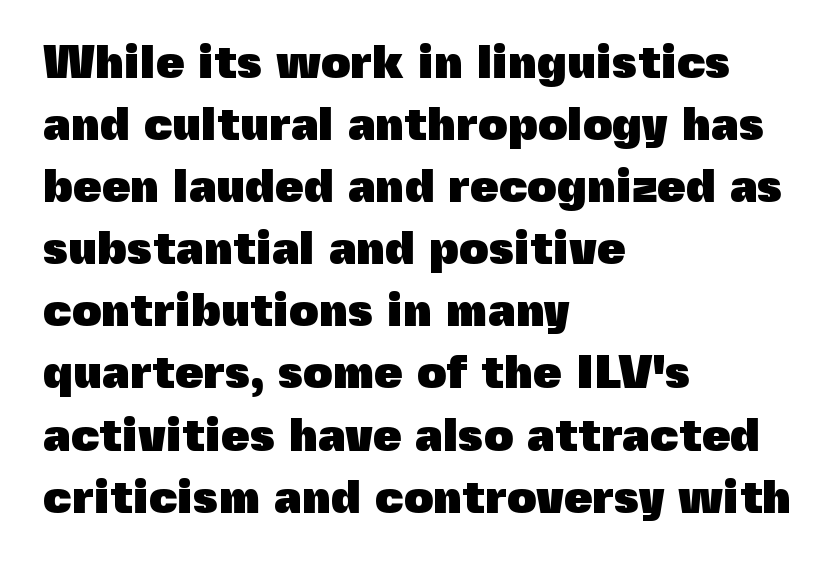
The image shows 46 px heavy sans-serif type, upright; set left-aligned, normal line spacing (1.35x), normal letter spacing, not underlined; a medium x-height.
